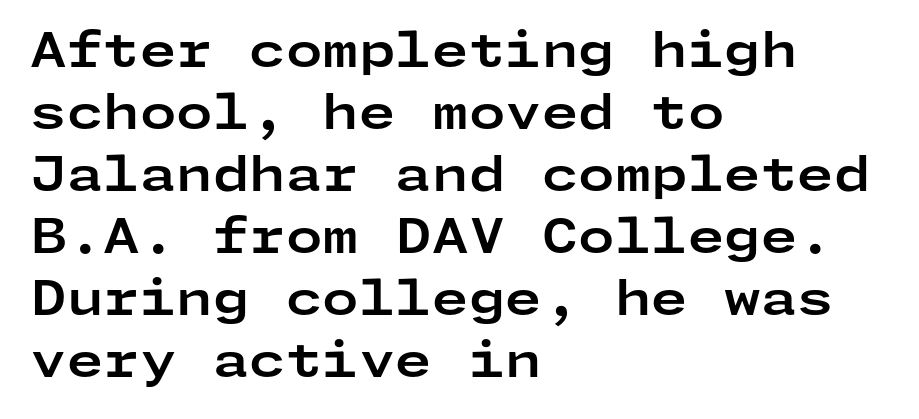
The image shows 47 px bold, wide sans-serif type, upright; set left-aligned, normal line spacing (1.32x), normal letter spacing, not underlined; low stroke contrast and a medium x-height.
